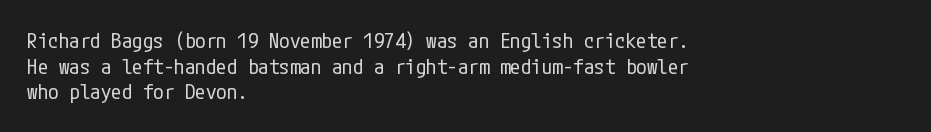
Q: Is the text bold? A: No.
Q: Is the text italic (slanted)? A: No, it is upright.
Q: Is the text underlined? A: No.
Q: How is the paragraph aligned? A: Left-aligned.
Q: Is the spacing between letters normal or unusually wide? A: Normal.
